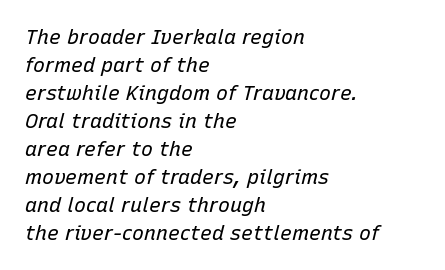
Q: Is the text bold? A: No.
Q: Is the text italic (slanted)? A: Yes, it leans right by about 15 degrees.
Q: Is the text underlined? A: No.
Q: How is the paragraph aligned? A: Left-aligned.
Q: Is the spacing between letters normal or unusually wide? A: Normal.
Q: Is the spacing between lines tight, normal or loose? A: Normal.
